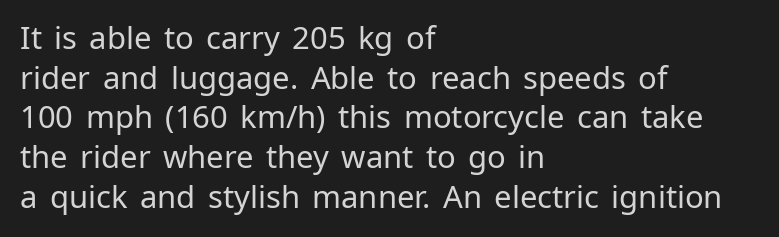
Upright lettering throughout. Compared with a typical body face, this is equally light or lighter still. This sample keeps an unexceptional amount of space between lines. The type family on display is of the sans-serif kind. Notice how the passage keeps a crisp vertical edge on the left only. These lines are rendered in a variable-pitch font.
